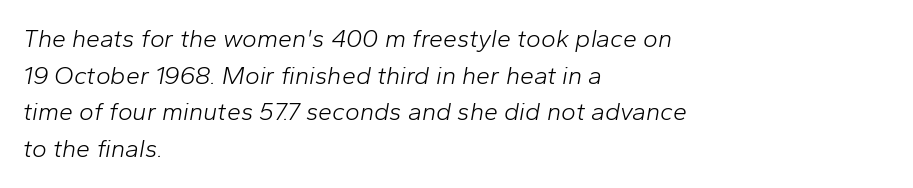
{"italic": "yes", "lean": "right", "slant_degrees": 10, "bold": "no", "underline": "no", "align": "left", "line_spacing": "normal", "line_spacing_ratio": 1.47, "letter_spacing": "normal", "letter_spacing_em": 0.0, "glyph_px": 25}
